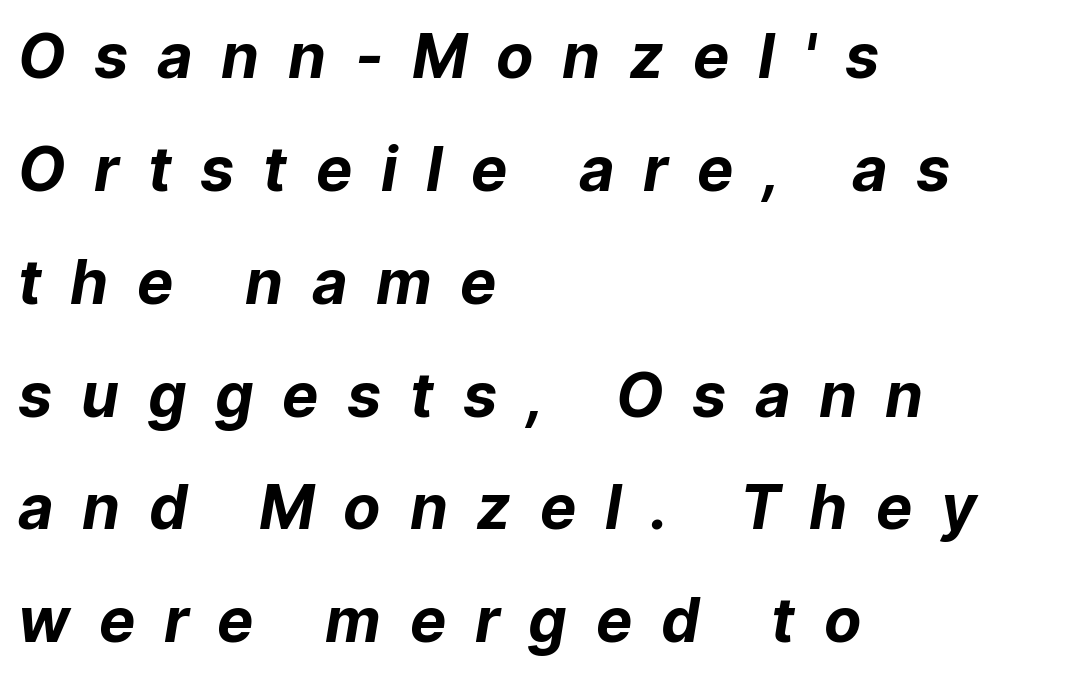
Which margin do the lines hug? The left one — the right edge is uneven. The passage shown is typed in a proportional face where columns would drift. Clear beneath every line of the passage. The typesetting leans heavy: a genuine bold. Unlike a traditional serif, this face leaves its strokes unadorned.
